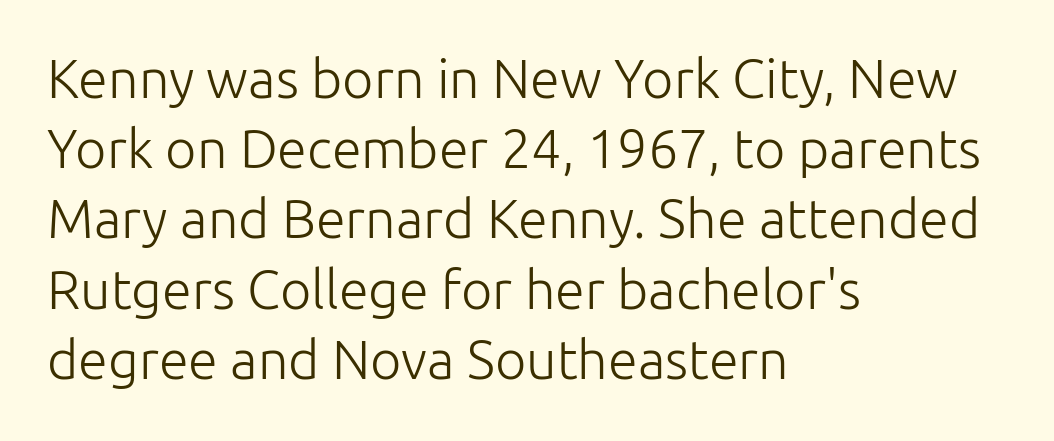
In CSS terms this would be text-align: left. No extra tracking has been applied to these lines. The space between consecutive lines is moderate. Every stem runs plumb, perpendicular to the baseline.
